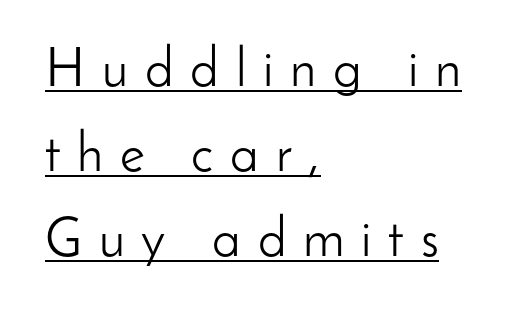
Q: Is the text bold? A: No.
Q: Is the text italic (slanted)? A: No, it is upright.
Q: Is the typeface a serif or a sans-serif typeface? A: Sans-serif.
Q: Is the text underlined? A: Yes.
Q: How is the paragraph aligned? A: Left-aligned.
Q: Is the spacing between letters normal or unusually wide? A: Unusually wide.
Q: Is the spacing between lines tight, normal or loose? A: Normal.
Q: Width (condensed, normal, or wide)? A: Normal.
Q: Stroke contrast? A: Low.
Q: x-height? A: Small.
Q: Monospaced? A: No.
